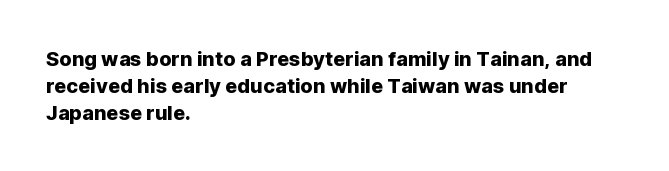
Q: Is the text italic (slanted)? A: No, it is upright.
Q: Is the text underlined? A: No.
Q: How is the paragraph aligned? A: Left-aligned.
Q: Is the spacing between letters normal or unusually wide? A: Normal.
Q: Is the spacing between lines tight, normal or loose? A: Normal.
